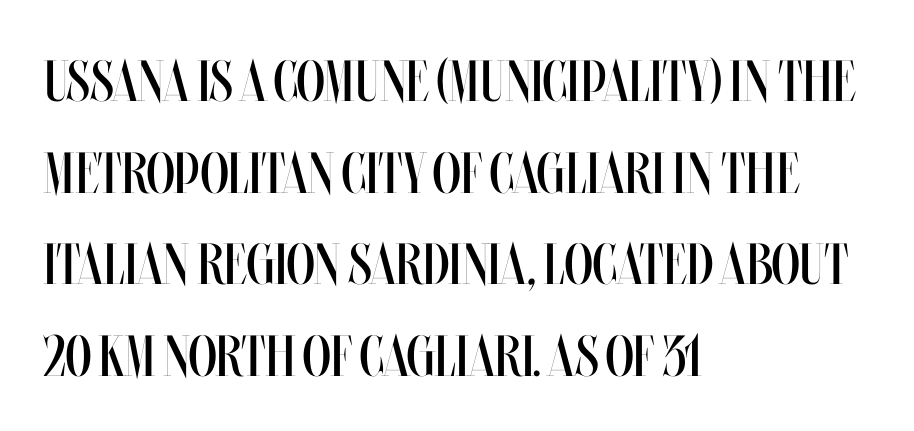
Q: Is the text bold? A: No.
Q: Is the text italic (slanted)? A: No, it is upright.
Q: Is the text underlined? A: No.
Q: How is the paragraph aligned? A: Left-aligned.
Q: Is the spacing between letters normal or unusually wide? A: Normal.
Q: Is the spacing between lines tight, normal or loose? A: Normal.
Q: Width (condensed, normal, or wide)? A: Condensed.
Q: Stroke contrast? A: Medium.
Q: x-height? A: Large.
Q: Monospaced? A: No.
